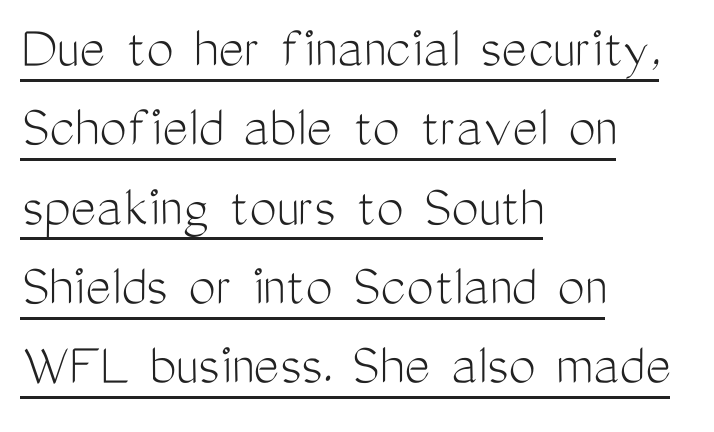
Q: Is the text bold? A: No.
Q: Is the text italic (slanted)? A: No, it is upright.
Q: Is the typeface a serif or a sans-serif typeface? A: Sans-serif.
Q: Is the text underlined? A: Yes.
Q: How is the paragraph aligned? A: Left-aligned.
Q: Is the spacing between letters normal or unusually wide? A: Normal.
Q: Is the spacing between lines tight, normal or loose? A: Normal.
Q: Width (condensed, normal, or wide)? A: Condensed.
Q: Stroke contrast? A: Medium.
Q: x-height? A: Medium.
Q: Monospaced? A: No.
